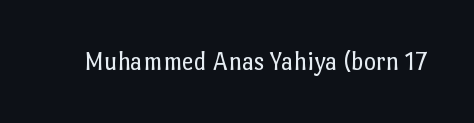
Q: Is the text bold? A: No.
Q: Is the text italic (slanted)? A: No, it is upright.
Q: Is the text underlined? A: No.
Q: Is the spacing between letters normal or unusually wide? A: Normal.
